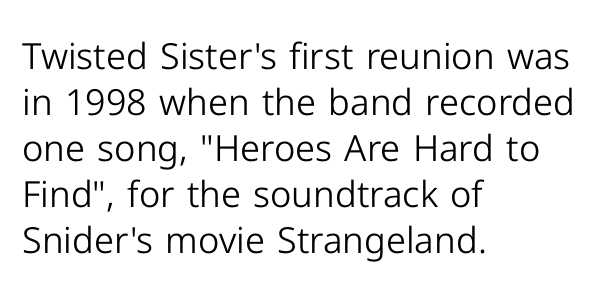
No word sits above an underline. Is there much room between lines? A standard amount, neither cramped nor airy. There is no visible air inserted between adjacent glyphs. Each letter's strokes conclude bluntly, with no projecting serifs. The setting favours the left margin, as ordinary paragraphs usually do. These lines were composed using upright roman letters.
